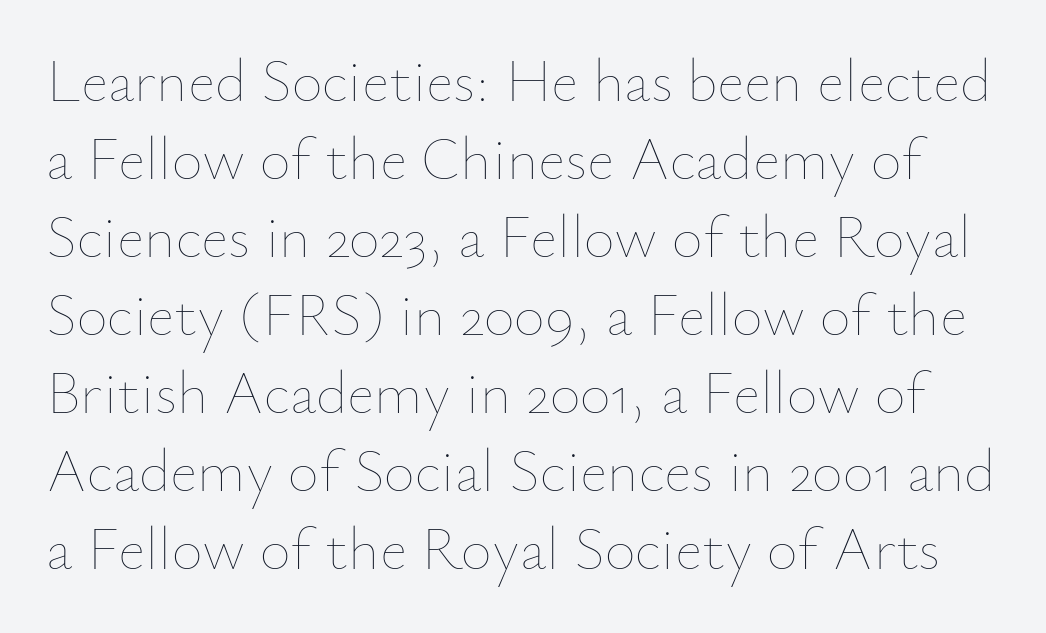
{"italic": "no", "bold": "no", "weight": "thin", "width": "normal", "stroke_contrast": "low", "x_height": "small", "monospaced": "no", "underline": "no", "line_spacing": "normal", "line_spacing_ratio": 1.3, "letter_spacing": "normal", "letter_spacing_em": 0.0, "glyph_px": 60}
